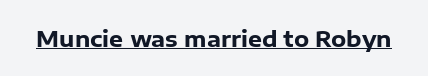
The face used here is rendered with its standard letterfit. These lines were composed using upright roman letters. Strokes here are thick enough to call this a true bold. Is there an underline? Yes — a line sits under the letters.
